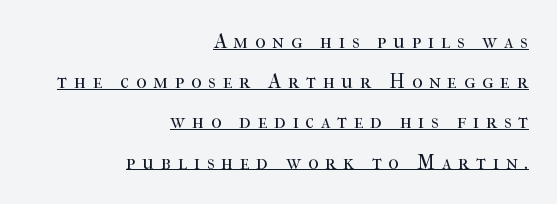
Q: Is the text bold? A: No.
Q: Is the text italic (slanted)? A: No, it is upright.
Q: Is the text underlined? A: Yes.
Q: How is the paragraph aligned? A: Right-aligned.
Q: Is the spacing between letters normal or unusually wide? A: Unusually wide.
Q: Is the spacing between lines tight, normal or loose? A: Loose.
